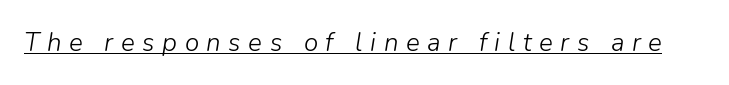
The font sits on the lighter half of the weight spectrum, regular included. Would a proofreader flag this as italicized? Yes. Compared with typical body copy, the letter spacing here is much looser. Descenders here cross a horizontal rule under the line.
